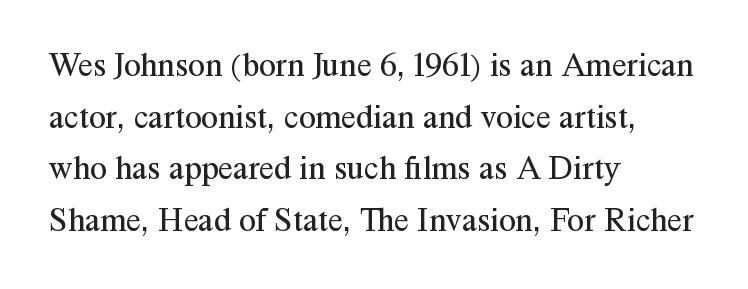
The image shows 34 px regular-weight serif type, upright; set left-aligned, normal line spacing (1.52x), normal letter spacing, not underlined; medium stroke contrast and a medium x-height.
